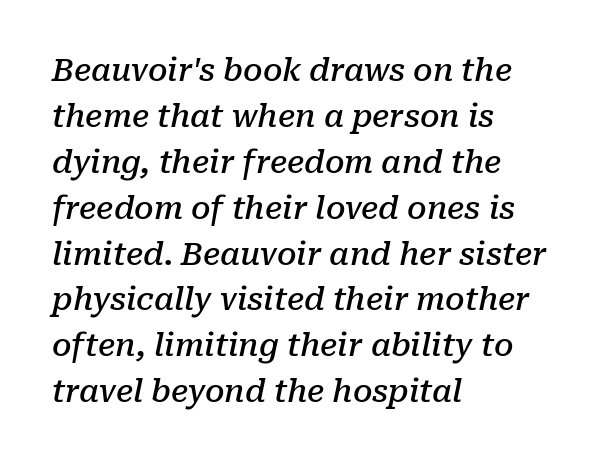
Q: Is the text bold? A: Semi-bold.
Q: Is the text italic (slanted)? A: Yes, it leans right by about 10 degrees.
Q: Is the typeface a serif or a sans-serif typeface? A: Serif.
Q: Is the text underlined? A: No.
Q: How is the paragraph aligned? A: Left-aligned.
Q: Is the spacing between letters normal or unusually wide? A: Normal.
Q: Is the spacing between lines tight, normal or loose? A: Normal.
Q: Width (condensed, normal, or wide)? A: Normal.
Q: Stroke contrast? A: Low.
Q: x-height? A: Medium.
Q: Monospaced? A: No.
